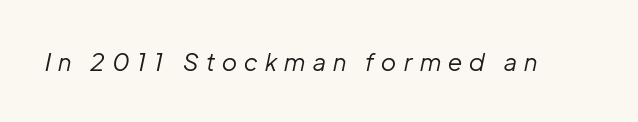
Q: Is the text bold? A: No.
Q: Is the text italic (slanted)? A: Yes, it leans right by about 12 degrees.
Q: Is the text underlined? A: No.
Q: Is the spacing between letters normal or unusually wide? A: Unusually wide.
